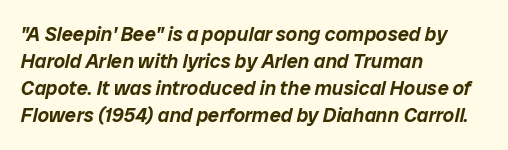
Q: Is the text italic (slanted)? A: Yes, it leans right by about 12 degrees.
Q: Is the text underlined? A: No.
Q: How is the paragraph aligned? A: Left-aligned.
Q: Is the spacing between letters normal or unusually wide? A: Normal.
Q: Is the spacing between lines tight, normal or loose? A: Normal.
